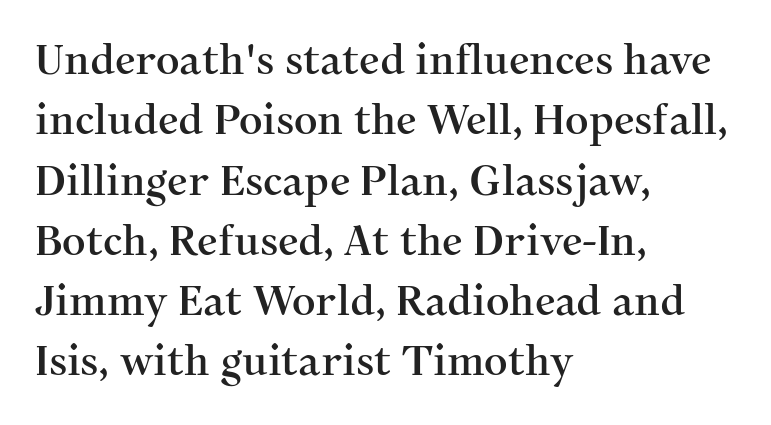
No word sits above an underline. Looks like regular typesetting: each glyph gets only the width it needs. Serif or sans? Serif — the stroke terminals have little feet. The tracking reads as untouched default to a designer's eye. Does the copy run flush right? No — it runs flush left. The block of text has a typical density, with ordinary space between rows.
